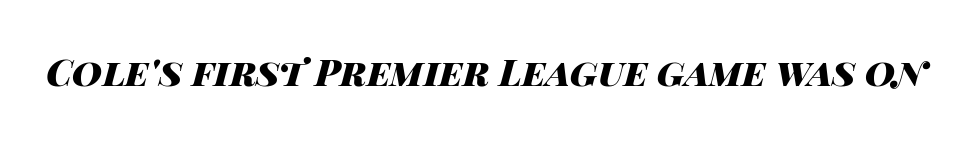
{"italic": "yes", "lean": "right", "slant_degrees": 14, "bold": "yes", "weight": "heavy", "width": "wide", "stroke_contrast": "high", "x_height": "large", "monospaced": "no", "underline": "no", "letter_spacing": "normal", "letter_spacing_em": 0.0, "glyph_px": 37}
